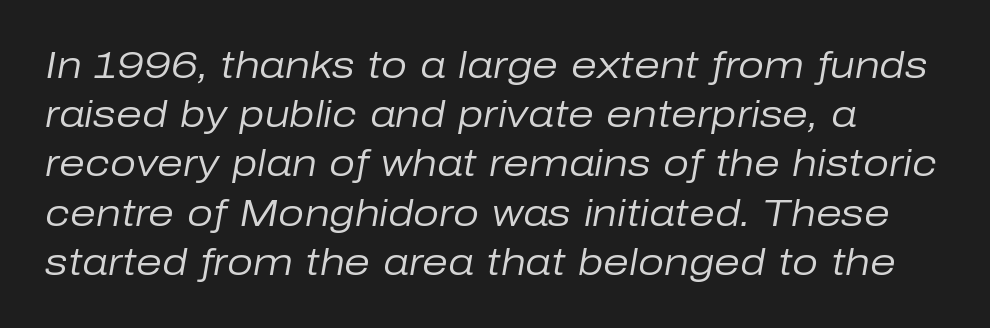
Character widths vary here, with narrow letters taking less room than wide ones. Tracking here is standard; glyphs follow each other at the usual distance. Would a proofreader flag this as italicized? Yes. The passage shown is not bold in any degree.
